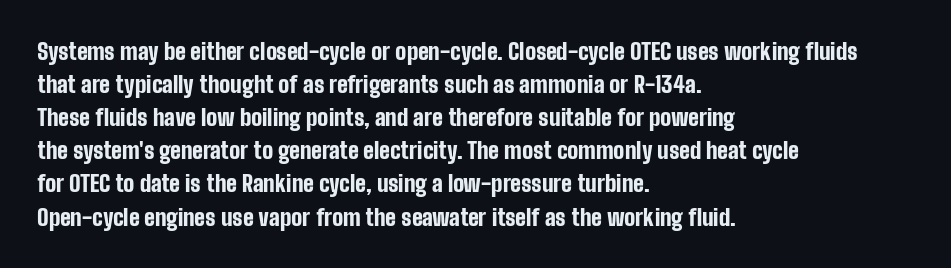
{"italic": "no", "bold": "yes", "underline": "no", "align": "left", "line_spacing": "normal", "line_spacing_ratio": 1.44, "letter_spacing": "normal", "letter_spacing_em": 0.0, "glyph_px": 23}
